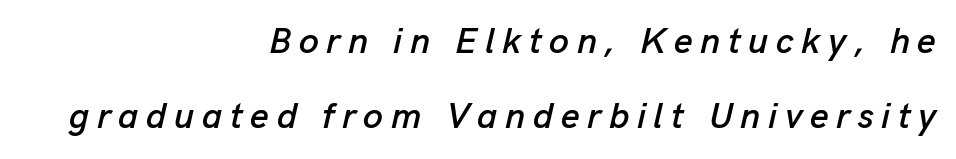
The image shows 36 px text type, italic (leaning right); set right-aligned, loose line spacing (2.07x), unusually wide letter spacing (+0.21 em), not underlined; low stroke contrast and a medium x-height.
